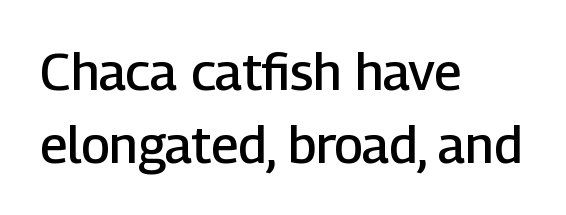
{"serif": "no", "italic": "no", "bold": "semi", "weight": "semibold", "width": "normal", "stroke_contrast": "low", "x_height": "medium", "monospaced": "no", "underline": "no", "align": "left", "line_spacing": "normal", "line_spacing_ratio": 1.43, "letter_spacing": "normal", "letter_spacing_em": 0.0, "glyph_px": 51}
